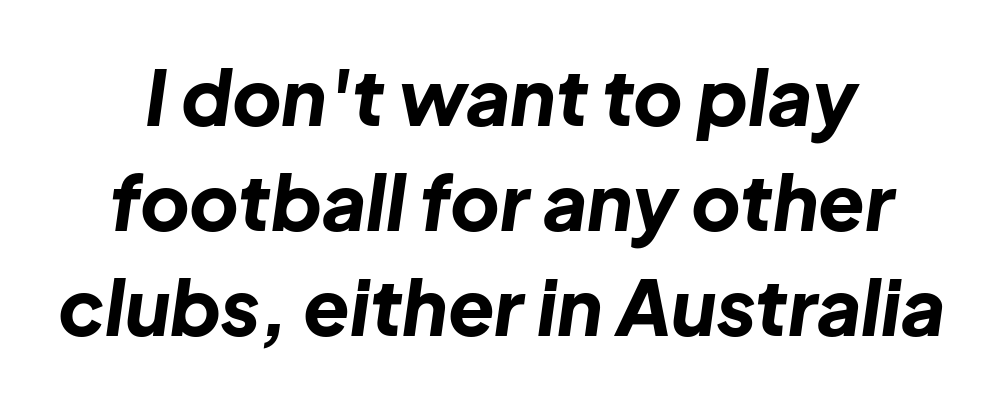
Yep, that's italic — everything's leaning. Nothing unusual about the tracking: characters are spaced as the font intends. The sample has been set heavy, in full bold. Interline gaps are of average width in this sample. The space directly below the letters is spotless. The rendering uses natural spacing where letterforms have individual widths.
